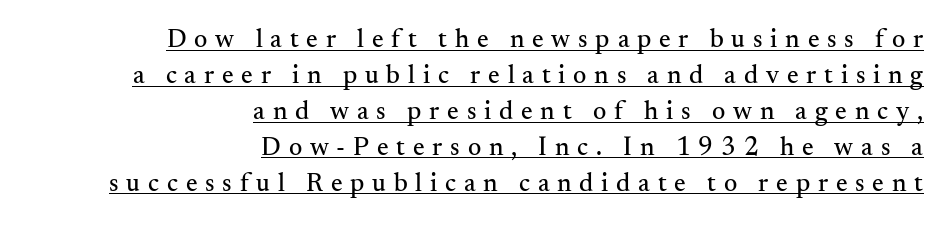
{"italic": "no", "underline": "yes", "align": "right", "line_spacing": "normal", "line_spacing_ratio": 1.38, "letter_spacing": "wide", "letter_spacing_em": 0.3, "glyph_px": 26}
